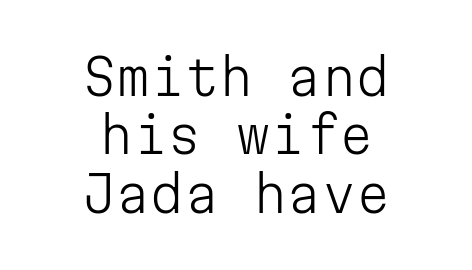
Each letter, wide or thin by design, is forced into the same width here. The font is comparable to plain body text, perhaps lighter. The letterforms sit shoulder to shoulder at normal distance. The specimen reads as upright at a glance.
